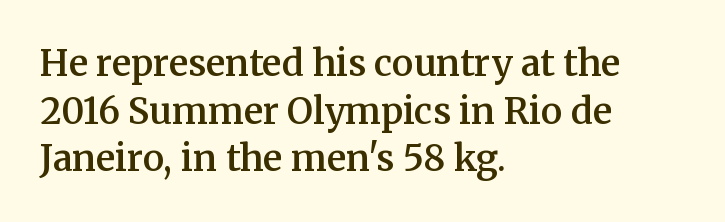
{"serif": "yes", "italic": "no", "bold": "semi", "weight": "semibold", "width": "normal", "stroke_contrast": "medium", "x_height": "medium", "monospaced": "no", "underline": "no", "align": "left", "line_spacing": "normal", "line_spacing_ratio": 1.32, "letter_spacing": "normal", "letter_spacing_em": 0.0, "glyph_px": 36}
